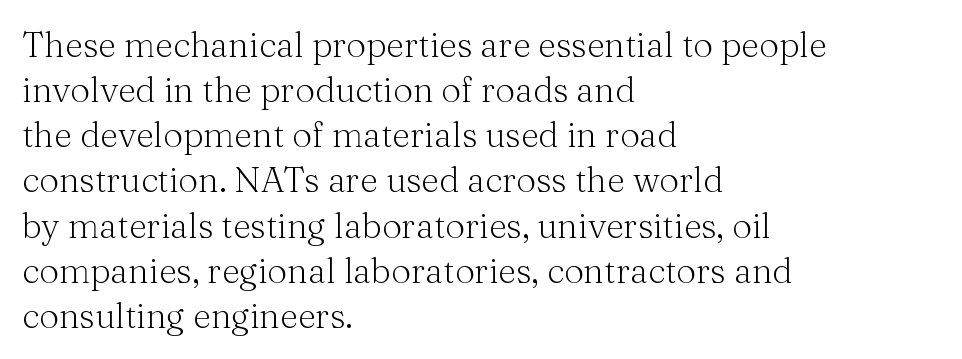
The image shows 35 px light serif type, upright; set left-aligned, normal line spacing (1.29x), normal letter spacing, not underlined; medium stroke contrast and a medium x-height.
